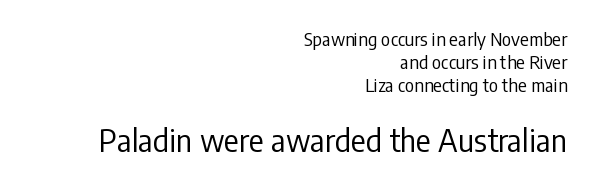
{"serif": "no", "italic": "no", "bold": "no", "weight": "regular", "width": "condensed", "stroke_contrast": "low", "x_height": "medium", "monospaced": "no", "underline": "no", "align": "right", "line_spacing": "normal", "line_spacing_ratio": 1.27, "letter_spacing": "normal", "letter_spacing_em": 0.0, "larger_block": "second", "size_ratio": 1.72, "glyph_px": 31}
